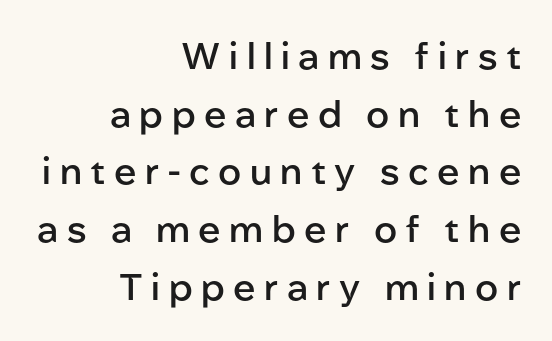
The image shows 37 px semibold sans-serif type, upright; set right-aligned, normal line spacing (1.56x), unusually wide letter spacing (+0.23 em), not underlined; low stroke contrast and a medium x-height.
